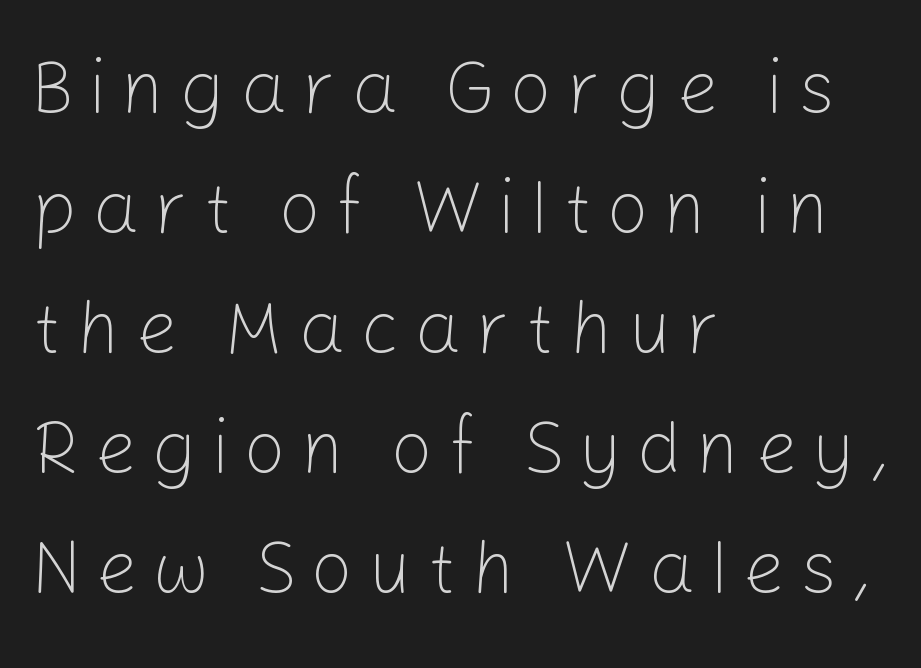
Q: Is the text bold? A: No.
Q: Is the text italic (slanted)? A: No, it is upright.
Q: Is the typeface a serif or a sans-serif typeface? A: Sans-serif.
Q: Is the text underlined? A: No.
Q: How is the paragraph aligned? A: Left-aligned.
Q: Is the spacing between letters normal or unusually wide? A: Unusually wide.
Q: Is the spacing between lines tight, normal or loose? A: Normal.
Q: Width (condensed, normal, or wide)? A: Normal.
Q: Stroke contrast? A: Low.
Q: x-height? A: Medium.
Q: Monospaced? A: No.
